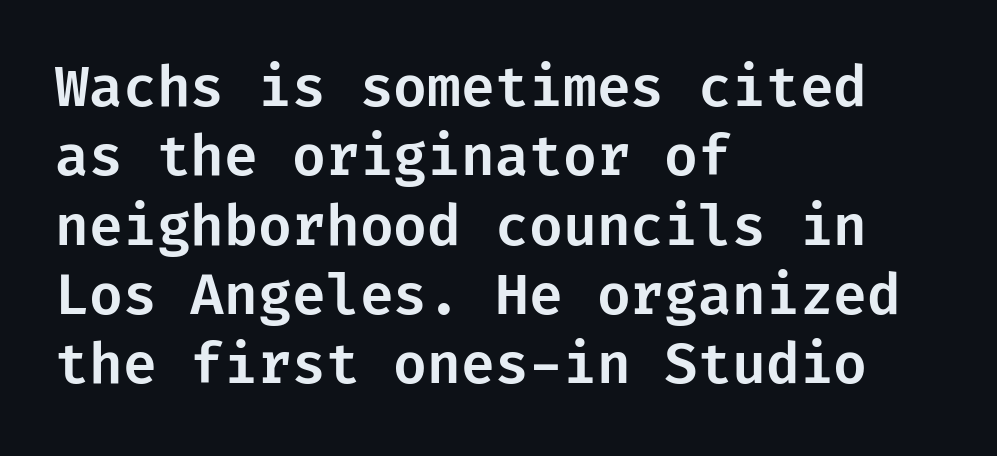
The image shows 55 px sans-serif type, upright; set left-aligned, normal line spacing (1.26x), normal letter spacing, not underlined; low stroke contrast and a medium x-height.
